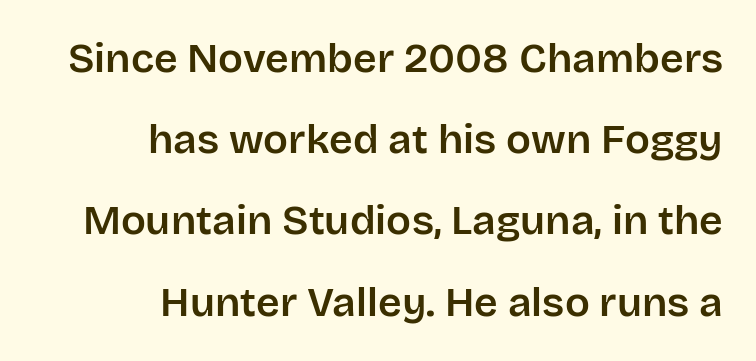
Q: Is the text italic (slanted)? A: No, it is upright.
Q: Is the typeface a serif or a sans-serif typeface? A: Sans-serif.
Q: Is the text underlined? A: No.
Q: How is the paragraph aligned? A: Right-aligned.
Q: Is the spacing between letters normal or unusually wide? A: Normal.
Q: Is the spacing between lines tight, normal or loose? A: Loose.
Q: Width (condensed, normal, or wide)? A: Normal.
Q: Stroke contrast? A: Low.
Q: x-height? A: Large.
Q: Monospaced? A: No.
